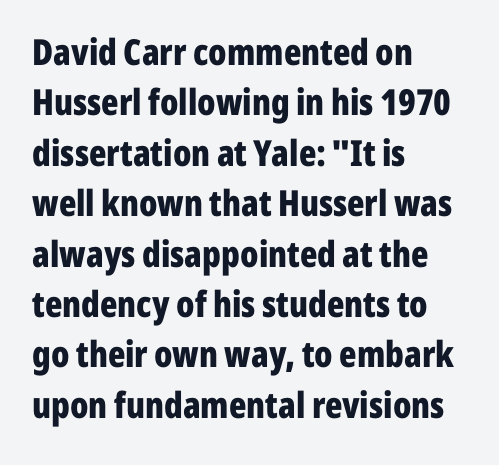
The image shows 36 px bold, condensed sans-serif type, upright; set left-aligned, normal line spacing (1.4x), normal letter spacing, not underlined; low stroke contrast and a medium x-height.
